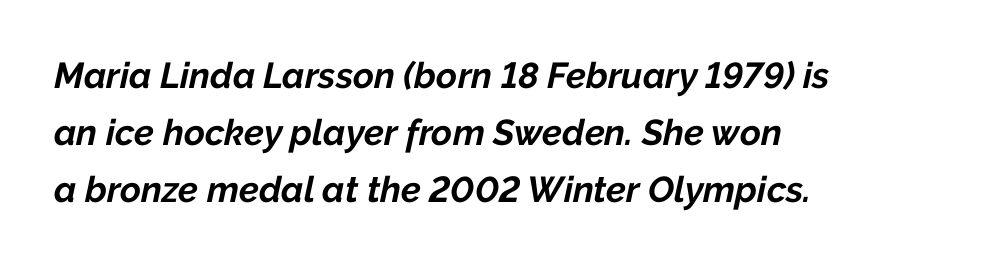
{"italic": "yes", "lean": "right", "slant_degrees": 12, "bold": "yes", "weight": "bold", "width": "normal", "stroke_contrast": "low", "x_height": "medium", "monospaced": "no", "underline": "no", "align": "left", "line_spacing": "normal", "line_spacing_ratio": 1.59, "letter_spacing": "normal", "letter_spacing_em": 0.0, "glyph_px": 36}
